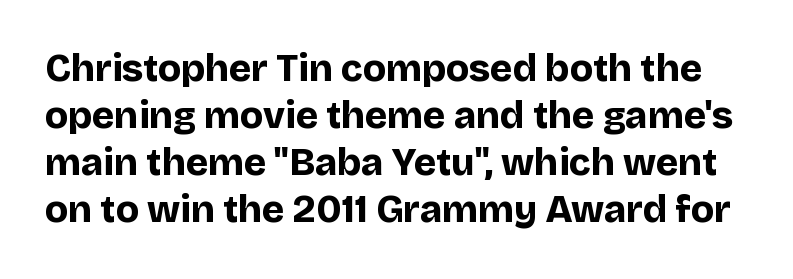
Q: Is the text bold? A: Yes.
Q: Is the text italic (slanted)? A: No, it is upright.
Q: Is the typeface a serif or a sans-serif typeface? A: Sans-serif.
Q: Is the text underlined? A: No.
Q: Is the spacing between letters normal or unusually wide? A: Normal.
Q: Width (condensed, normal, or wide)? A: Normal.
Q: Stroke contrast? A: Low.
Q: x-height? A: Large.
Q: Monospaced? A: No.
